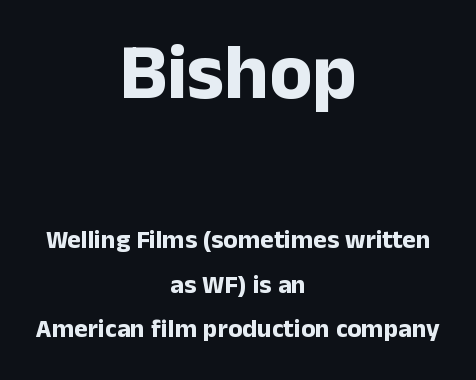
Q: Is the text bold? A: Yes.
Q: Is the text italic (slanted)? A: No, it is upright.
Q: Is the typeface a serif or a sans-serif typeface? A: Sans-serif.
Q: Is the text underlined? A: No.
Q: How is the paragraph aligned? A: Centered.
Q: Is the spacing between letters normal or unusually wide? A: Normal.
Q: Which block of text is set in a larger size, the first (top) or the second (bottom)? A: The first (top) one.
Q: Width (condensed, normal, or wide)? A: Normal.
Q: Stroke contrast? A: Low.
Q: x-height? A: Medium.
Q: Monospaced? A: No.
